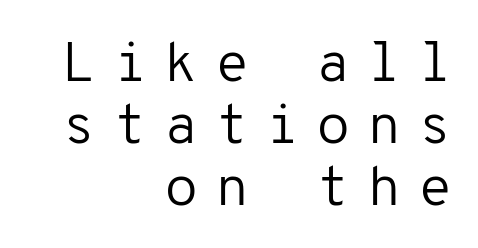
{"serif": "no", "italic": "no", "bold": "no", "weight": "regular", "width": "normal", "stroke_contrast": "low", "x_height": "medium", "monospaced": "yes", "underline": "no", "align": "right", "line_spacing": "tight", "line_spacing_ratio": 1.11, "letter_spacing": "wide", "letter_spacing_em": 0.29, "glyph_px": 56}
